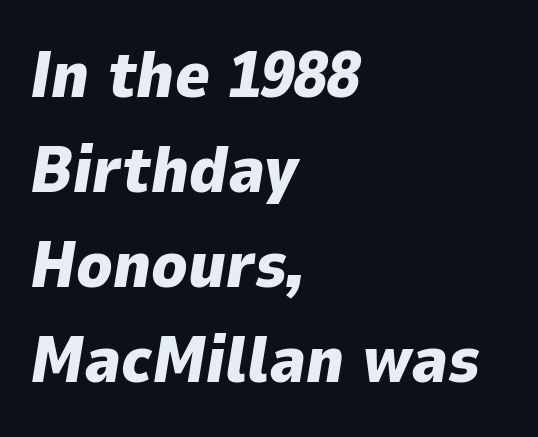
Q: Is the text bold? A: Yes.
Q: Is the text italic (slanted)? A: Yes, it leans right by about 9 degrees.
Q: Is the text underlined? A: No.
Q: How is the paragraph aligned? A: Left-aligned.
Q: Is the spacing between letters normal or unusually wide? A: Normal.
Q: Is the spacing between lines tight, normal or loose? A: Normal.
Q: Width (condensed, normal, or wide)? A: Normal.
Q: Stroke contrast? A: Low.
Q: x-height? A: Medium.
Q: Monospaced? A: No.
